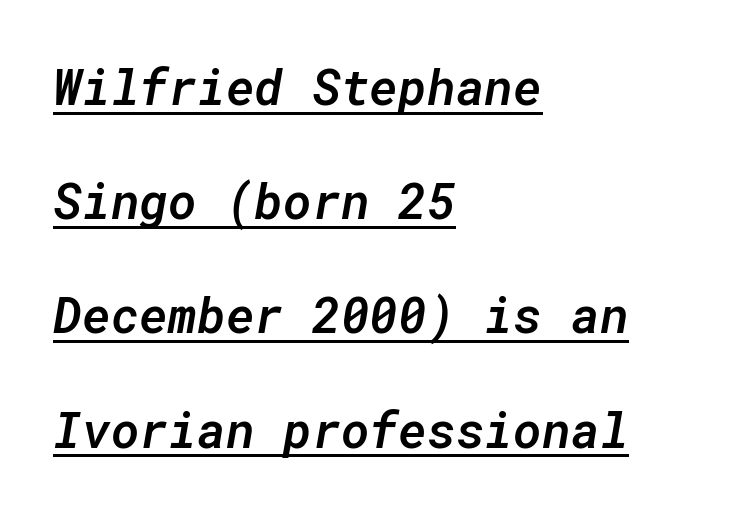
The image shows 49 px semibold type, italic (leaning right), monospaced; set left-aligned, loose line spacing (2.33x), normal letter spacing, underlined; low stroke contrast and a medium x-height.
